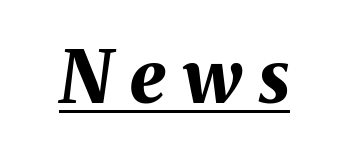
The passage shown has open, widely tracked lettering throughout. If you drew a line through each stem, it would be angled. Chunky letters — that's bold for sure. This is underlined copy, the kind a proofreader might mark for attention. Proportional: the letters do not fall into vertical columns.
